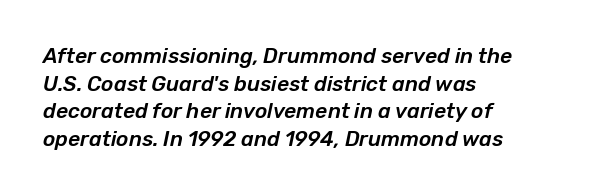
The image shows 21 px text type, italic (leaning right); set left-aligned, normal line spacing (1.31x), normal letter spacing, not underlined.
